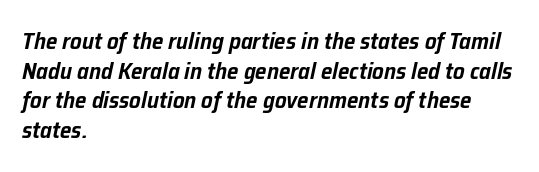
The image shows 23 px text type, italic (leaning right); set left-aligned, normal line spacing (1.29x), normal letter spacing, not underlined.
